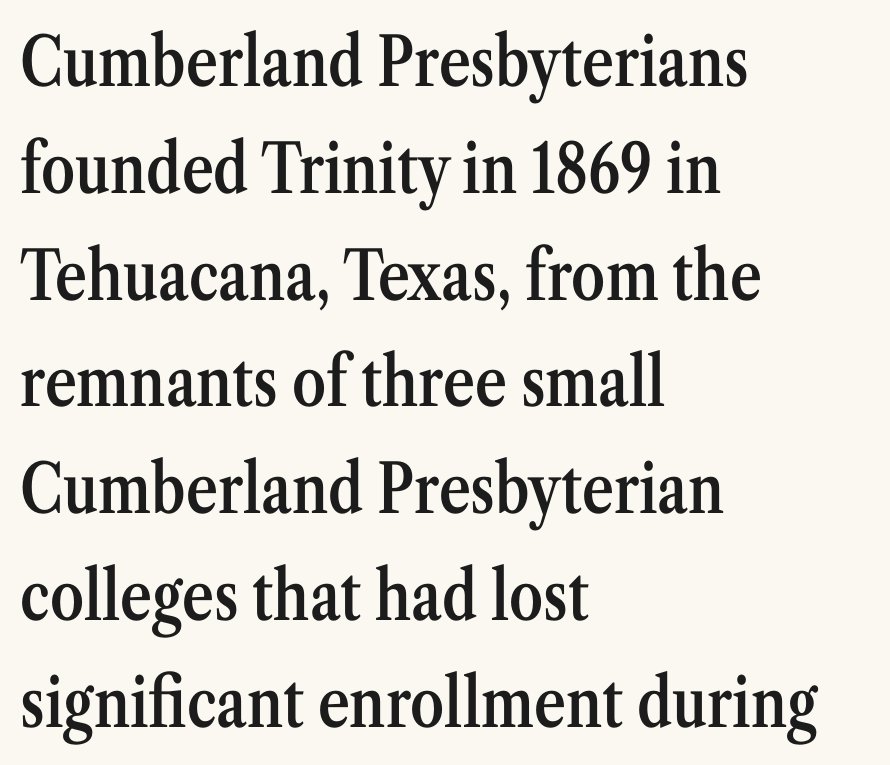
Q: Is the text bold? A: Semi-bold.
Q: Is the text italic (slanted)? A: No, it is upright.
Q: Is the typeface a serif or a sans-serif typeface? A: Serif.
Q: Is the text underlined? A: No.
Q: How is the paragraph aligned? A: Left-aligned.
Q: Is the spacing between letters normal or unusually wide? A: Normal.
Q: Is the spacing between lines tight, normal or loose? A: Normal.
Q: Width (condensed, normal, or wide)? A: Condensed.
Q: Stroke contrast? A: Medium.
Q: x-height? A: Medium.
Q: Monospaced? A: No.
